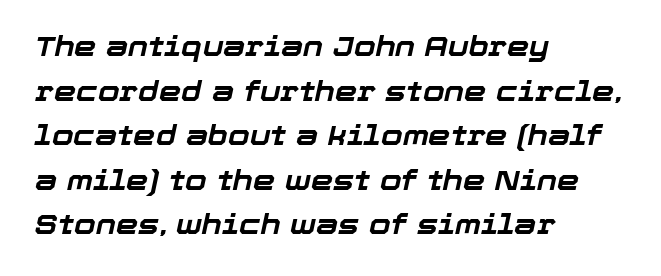
{"italic": "yes", "lean": "right", "slant_degrees": 12, "bold": "yes", "weight": "bold", "width": "normal", "stroke_contrast": "low", "x_height": "medium", "monospaced": "no", "underline": "no", "align": "left", "line_spacing": "normal", "line_spacing_ratio": 1.59, "letter_spacing": "normal", "letter_spacing_em": 0.0, "glyph_px": 28}
